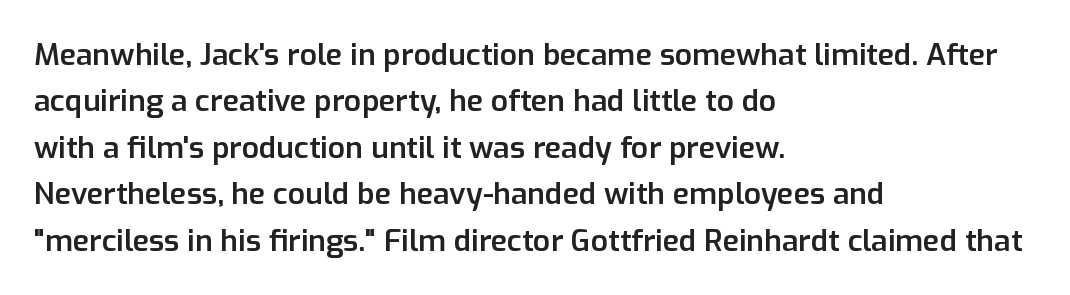
Nothing unusual about the tracking: characters are spaced as the font intends. Type without underlining. Horizontal alignment here is leftward, the default for most running prose. Serif or sans? Sans — the stroke terminals are bare.
